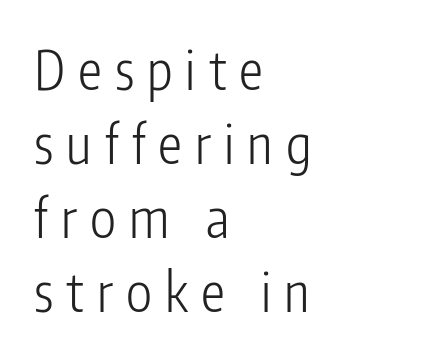
Q: Is the text bold? A: No.
Q: Is the text italic (slanted)? A: No, it is upright.
Q: Is the typeface a serif or a sans-serif typeface? A: Sans-serif.
Q: Is the text underlined? A: No.
Q: How is the paragraph aligned? A: Left-aligned.
Q: Is the spacing between letters normal or unusually wide? A: Unusually wide.
Q: Is the spacing between lines tight, normal or loose? A: Normal.
Q: Width (condensed, normal, or wide)? A: Condensed.
Q: Stroke contrast? A: Low.
Q: x-height? A: Medium.
Q: Monospaced? A: No.
